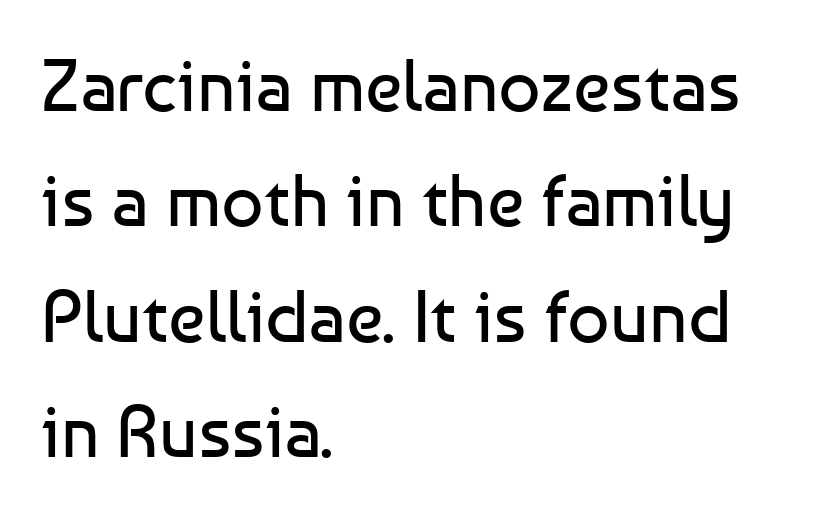
The image shows 74 px regular-weight sans-serif type, upright; set left-aligned, normal line spacing (1.56x), normal letter spacing, not underlined; low stroke contrast and a medium x-height.
